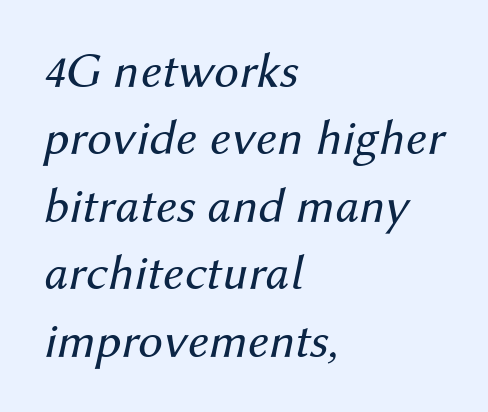
{"italic": "yes", "lean": "right", "slant_degrees": 12, "bold": "no", "weight": "regular", "width": "normal", "stroke_contrast": "medium", "x_height": "medium", "monospaced": "no", "underline": "no", "align": "left", "line_spacing": "normal", "line_spacing_ratio": 1.35, "letter_spacing": "normal", "letter_spacing_em": 0.0, "glyph_px": 50}
